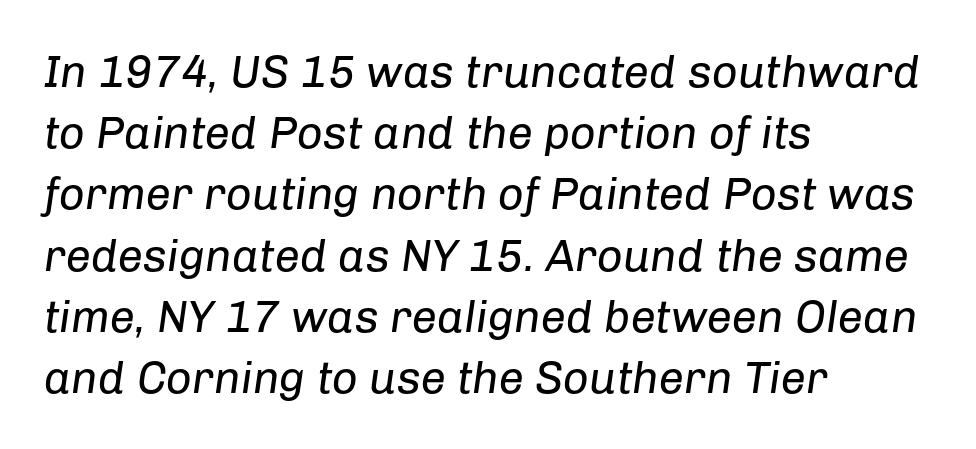
{"italic": "yes", "lean": "right", "slant_degrees": 8, "bold": "no", "weight": "regular", "width": "normal", "stroke_contrast": "low", "x_height": "medium", "monospaced": "no", "underline": "no", "align": "left", "line_spacing": "normal", "line_spacing_ratio": 1.36, "letter_spacing": "normal", "letter_spacing_em": 0.0, "glyph_px": 45}
